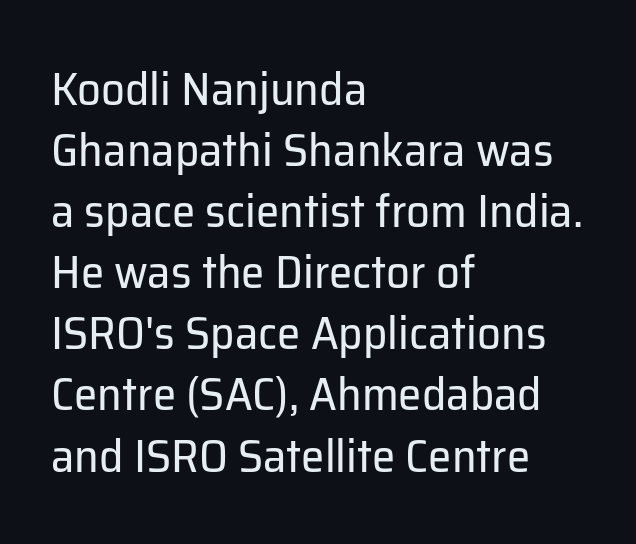
The image shows 47 px regular-weight sans-serif type, upright; set left-aligned, normal line spacing (1.3x), normal letter spacing, not underlined; low stroke contrast and a medium x-height.
